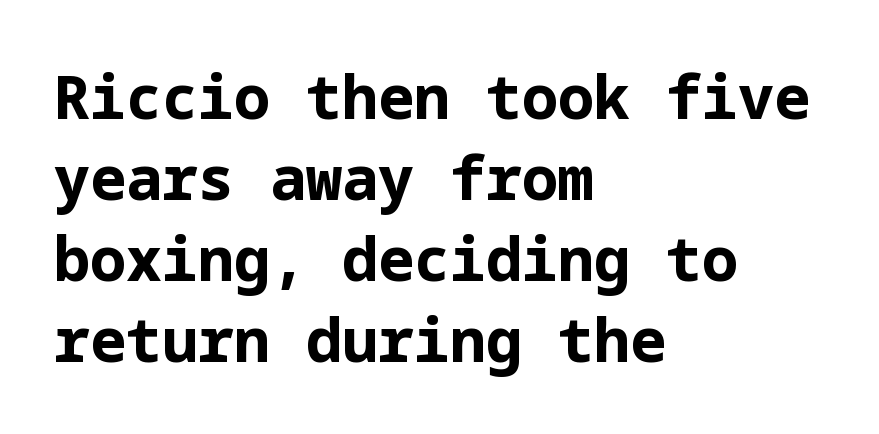
Teacher's note: observe the even left margin — that is flush-left alignment. Honestly, the row spacing looks completely unremarkable. The specimen reads as upright at a glance. Nobody touched the tracking dial on this one. Check the space under the baseline: it is left empty. Chunky letters — that's bold for sure.
